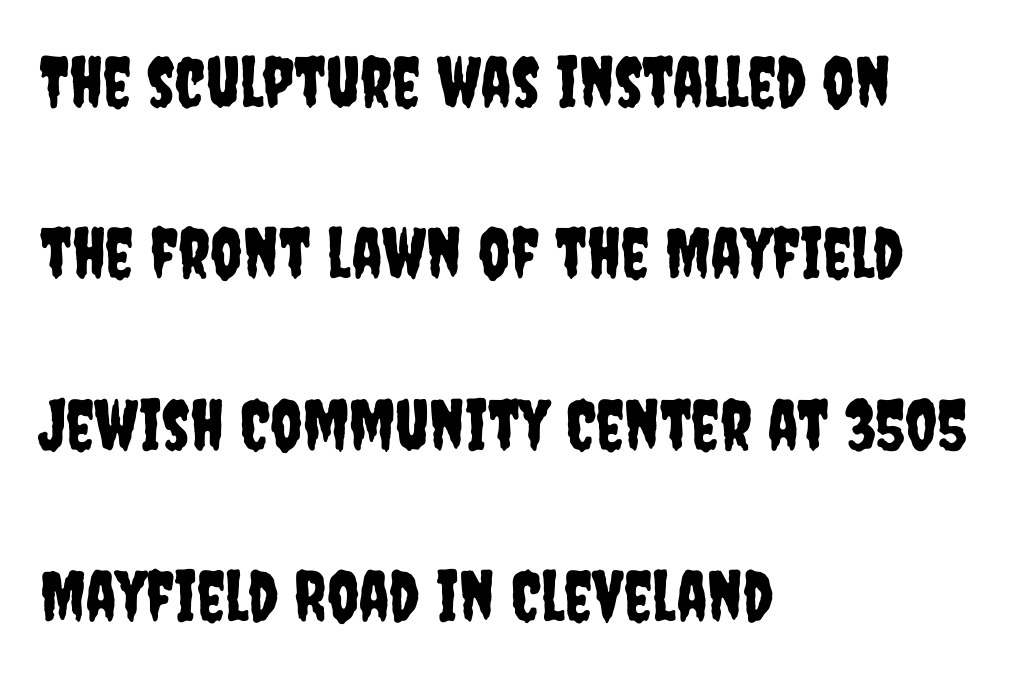
{"serif": "no", "italic": "no", "width": "condensed", "stroke_contrast": "low", "x_height": "large", "monospaced": "no", "underline": "no", "align": "left", "line_spacing": "loose", "line_spacing_ratio": 2.45, "letter_spacing": "normal", "letter_spacing_em": 0.0, "glyph_px": 70}
